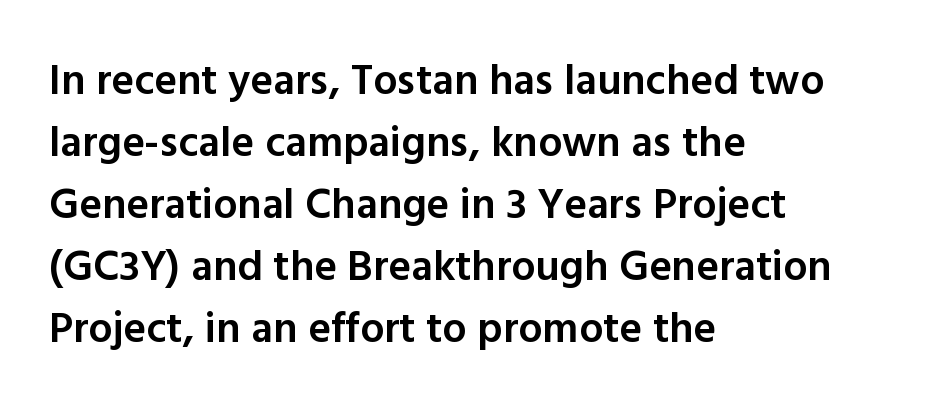
The image shows 43 px semibold sans-serif type, upright; set left-aligned, normal line spacing (1.44x), normal letter spacing, not underlined; a medium x-height.
